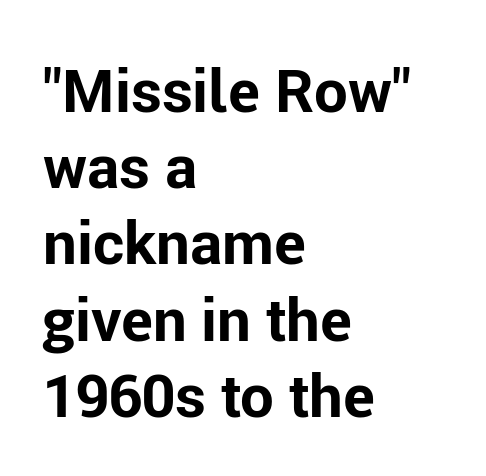
The image shows 60 px bold sans-serif type, upright; set left-aligned, normal line spacing (1.27x), normal letter spacing, not underlined; low stroke contrast and a medium x-height.
